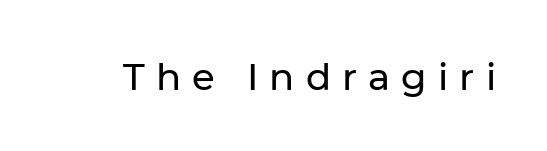
Q: Is the text italic (slanted)? A: No, it is upright.
Q: Is the typeface a serif or a sans-serif typeface? A: Sans-serif.
Q: Is the text underlined? A: No.
Q: Is the spacing between letters normal or unusually wide? A: Unusually wide.
Q: Width (condensed, normal, or wide)? A: Normal.
Q: Stroke contrast? A: Low.
Q: x-height? A: Medium.
Q: Monospaced? A: No.
